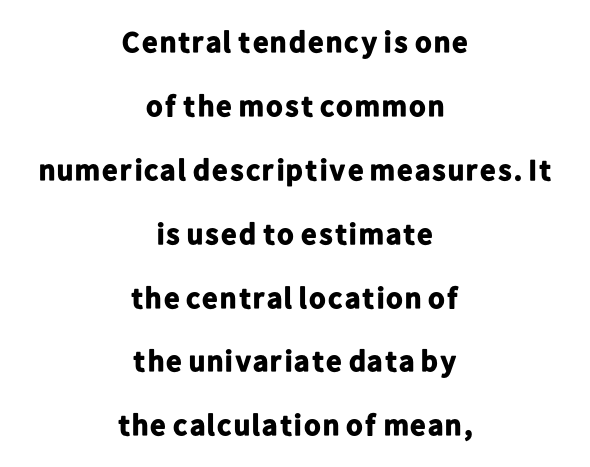
Every character sits straight up, as roman type does. Each row of text sits above clean, open space. Type style note: lacks serifs. Students, observe: this is what heavily led, spacious text looks like.
